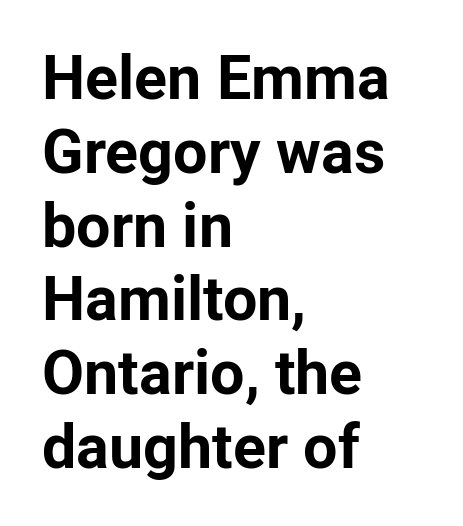
This rendering features lettering with no underline. You could call the tracking neutral — neither tight nor loose. It's the straight-up-and-down kind of type. Do the characters align in a grid? No, the font is proportional.
